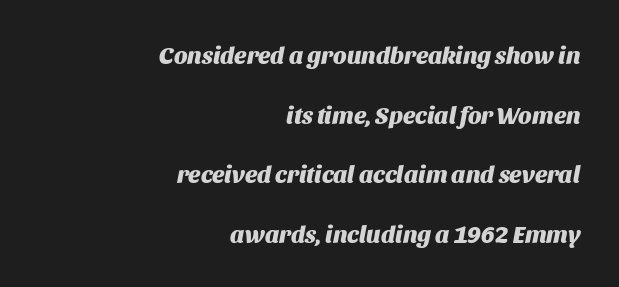
Line endings align vertically; line beginnings do not. When letters slant like this, we call the style italic. Does the leading feel generous? Absolutely, it's lavish. The baseline area is clear. The font is running at its bold setting.
